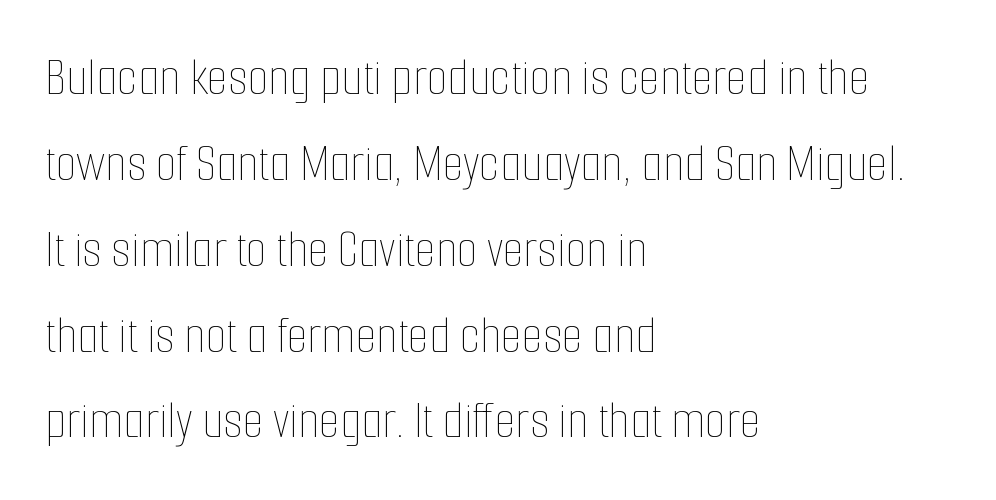
The image shows 54 px thin, condensed type, upright; set left-aligned, normal line spacing (1.59x), normal letter spacing, not underlined; low stroke contrast and a medium x-height.
